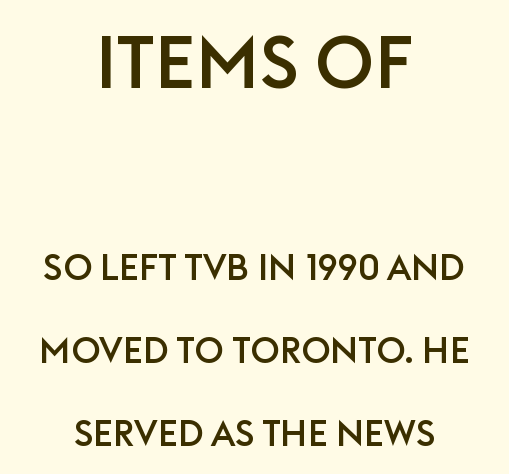
Q: Is the text italic (slanted)? A: No, it is upright.
Q: Is the typeface a serif or a sans-serif typeface? A: Sans-serif.
Q: Is the text underlined? A: No.
Q: How is the paragraph aligned? A: Centered.
Q: Is the spacing between letters normal or unusually wide? A: Normal.
Q: Is the spacing between lines tight, normal or loose? A: Loose.
Q: Which block of text is set in a larger size, the first (top) or the second (bottom)? A: The first (top) one.
Q: Width (condensed, normal, or wide)? A: Normal.
Q: Stroke contrast? A: Low.
Q: x-height? A: Large.
Q: Monospaced? A: No.
